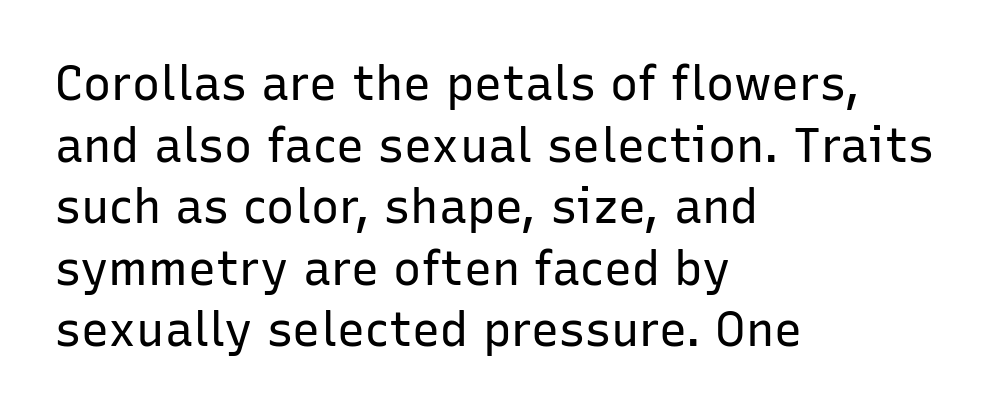
{"serif": "no", "italic": "no", "bold": "no", "weight": "regular", "width": "normal", "stroke_contrast": "low", "x_height": "medium", "monospaced": "no", "underline": "no", "align": "left", "line_spacing": "normal", "line_spacing_ratio": 1.31, "letter_spacing": "normal", "letter_spacing_em": 0.0, "glyph_px": 47}
